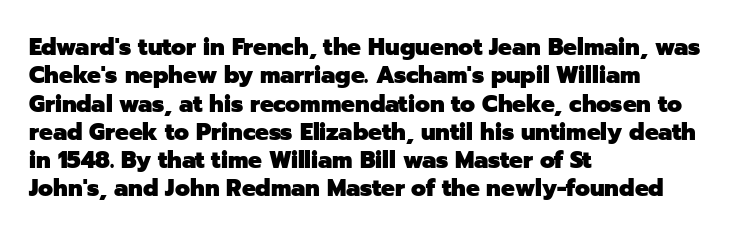
The image shows 23 px bold type, upright; set left-aligned, line spacing 1.23x, normal letter spacing, not underlined.
